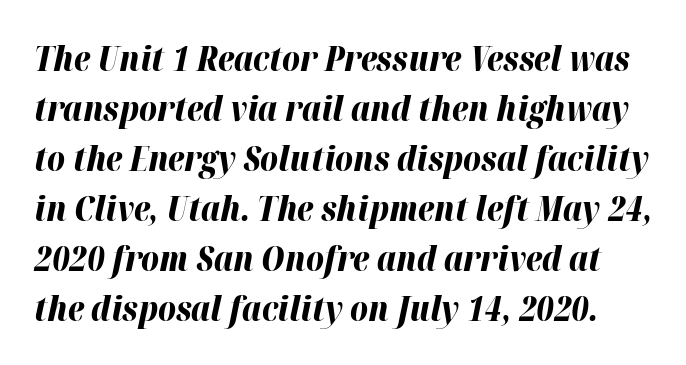
{"italic": "yes", "lean": "right", "slant_degrees": 12, "bold": "yes", "weight": "bold", "width": "normal", "stroke_contrast": "high", "x_height": "medium", "monospaced": "no", "underline": "no", "line_spacing": "normal", "line_spacing_ratio": 1.47, "letter_spacing": "normal", "letter_spacing_em": 0.0, "glyph_px": 34}
